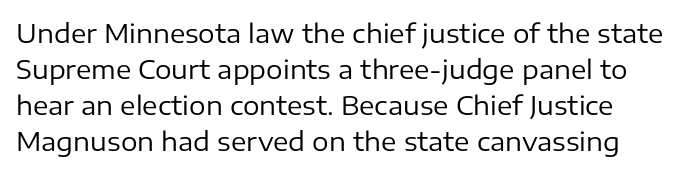
{"italic": "no", "bold": "no", "underline": "no", "line_spacing": "normal", "line_spacing_ratio": 1.38, "letter_spacing": "normal", "letter_spacing_em": 0.0, "glyph_px": 26}
